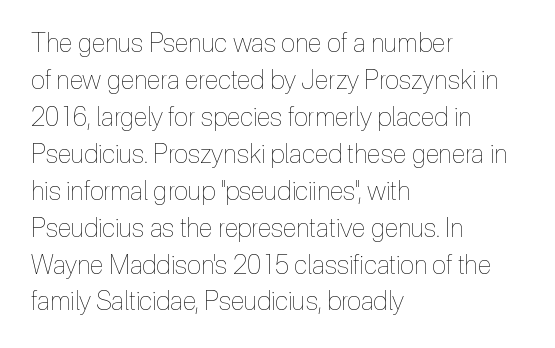
Rule under the text: the space is simply empty. The tracking reads as untouched default to a designer's eye. Compared with a typical body face, this is equally light or lighter still. A student would call this left alignment; a typographer would say flush left, rag right. The rows are spaced the way most documents space them.
